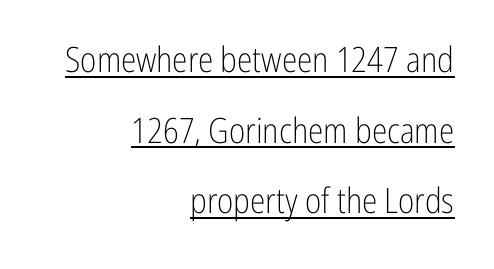
The image shows 35 px light, condensed sans-serif type, upright; set right-aligned, loose line spacing (2.02x), normal letter spacing, underlined; low stroke contrast and a medium x-height.
